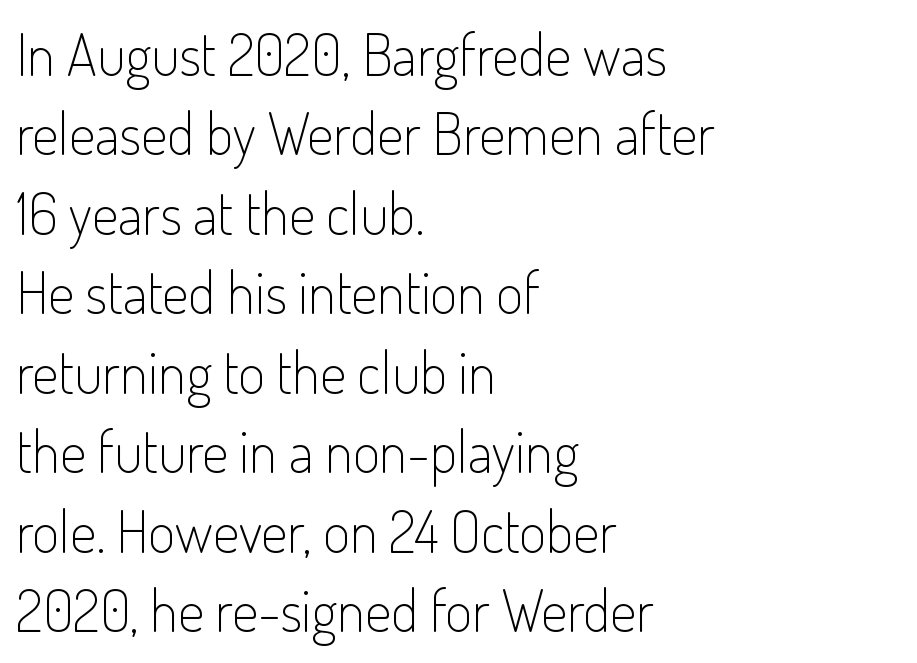
{"serif": "no", "italic": "no", "bold": "no", "weight": "light", "width": "condensed", "stroke_contrast": "low", "x_height": "small", "monospaced": "no", "underline": "no", "align": "left", "line_spacing": "normal", "line_spacing_ratio": 1.37, "letter_spacing": "normal", "letter_spacing_em": 0.0, "glyph_px": 58}
